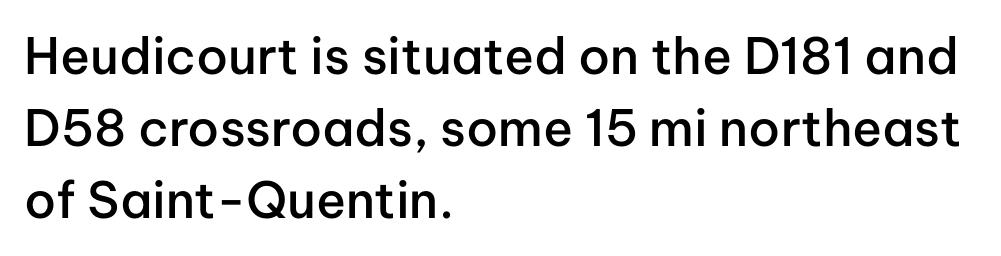
Emphasis by weight is partial: semibold. The font's upright variant was chosen for this text. The gap between lines stays unmarked. Typographically, this falls in the sans-serif category.
